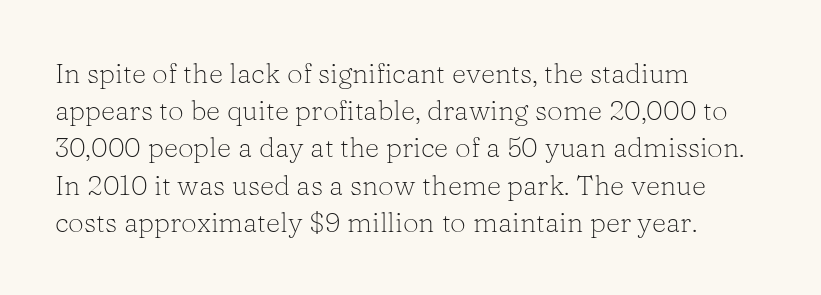
Q: Is the text bold? A: No.
Q: Is the text italic (slanted)? A: No, it is upright.
Q: Is the typeface a serif or a sans-serif typeface? A: Serif.
Q: Is the text underlined? A: No.
Q: How is the paragraph aligned? A: Left-aligned.
Q: Is the spacing between letters normal or unusually wide? A: Normal.
Q: Is the spacing between lines tight, normal or loose? A: Normal.
Q: Width (condensed, normal, or wide)? A: Normal.
Q: Stroke contrast? A: Low.
Q: x-height? A: Medium.
Q: Monospaced? A: No.
